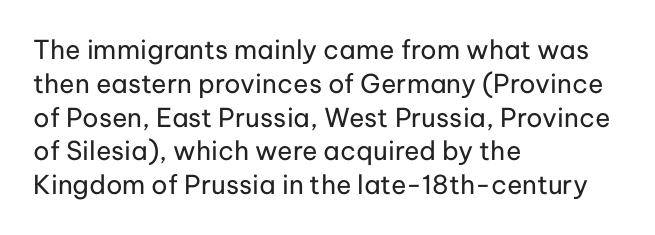
Descenders are the only things crossing below the line. Vertical strokes here are truly vertical. Compared with typical paragraphs, the rows here are spaced about the same. The setting favours the left margin, as ordinary paragraphs usually do.
